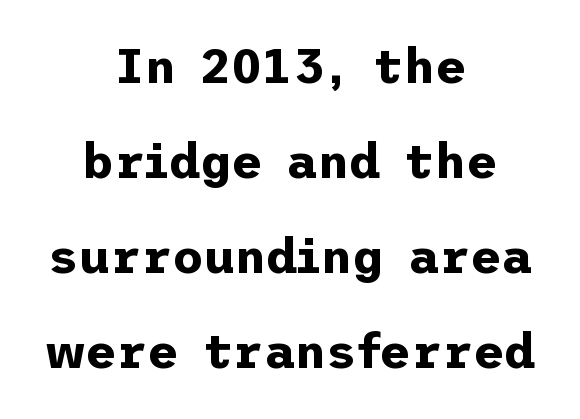
Q: Is the text bold? A: Yes.
Q: Is the text italic (slanted)? A: No, it is upright.
Q: Is the typeface a serif or a sans-serif typeface? A: Sans-serif.
Q: Is the text underlined? A: No.
Q: How is the paragraph aligned? A: Centered.
Q: Is the spacing between letters normal or unusually wide? A: Normal.
Q: Is the spacing between lines tight, normal or loose? A: Loose.
Q: Width (condensed, normal, or wide)? A: Normal.
Q: Stroke contrast? A: Low.
Q: x-height? A: Medium.
